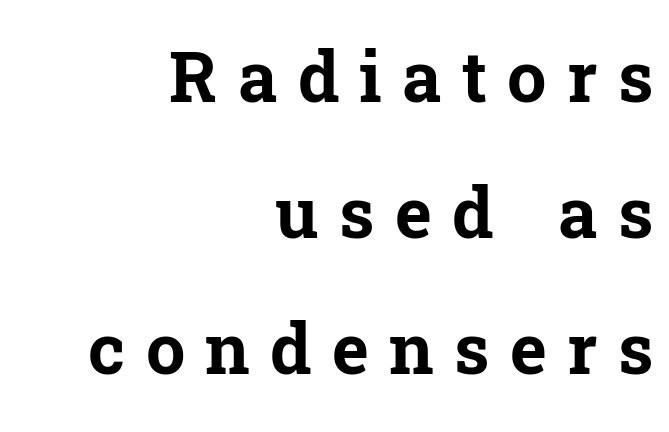
Q: Is the text bold? A: Yes.
Q: Is the text italic (slanted)? A: No, it is upright.
Q: Is the typeface a serif or a sans-serif typeface? A: Serif.
Q: Is the text underlined? A: No.
Q: How is the paragraph aligned? A: Right-aligned.
Q: Is the spacing between letters normal or unusually wide? A: Unusually wide.
Q: Is the spacing between lines tight, normal or loose? A: Loose.
Q: Width (condensed, normal, or wide)? A: Normal.
Q: Stroke contrast? A: Low.
Q: x-height? A: Medium.
Q: Monospaced? A: No.
